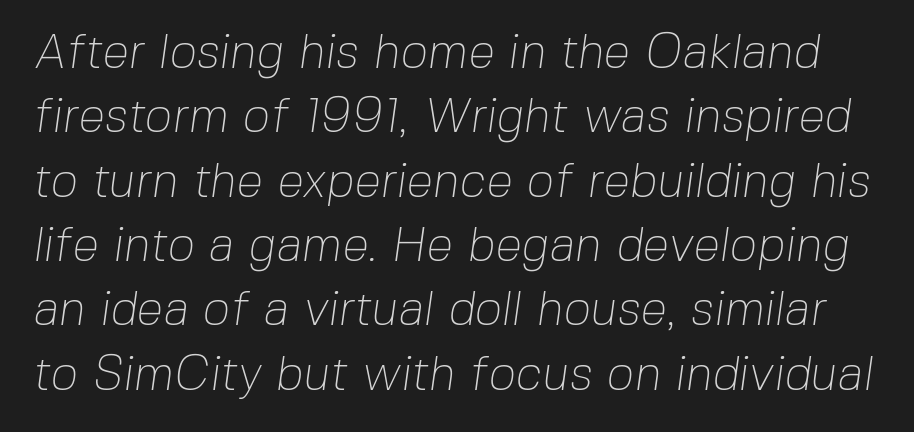
Q: Is the text bold? A: No.
Q: Is the typeface a serif or a sans-serif typeface? A: Sans-serif.
Q: Is the text underlined? A: No.
Q: Is the spacing between letters normal or unusually wide? A: Normal.
Q: Is the spacing between lines tight, normal or loose? A: Normal.
Q: Width (condensed, normal, or wide)? A: Normal.
Q: Stroke contrast? A: Low.
Q: x-height? A: Medium.
Q: Monospaced? A: No.
